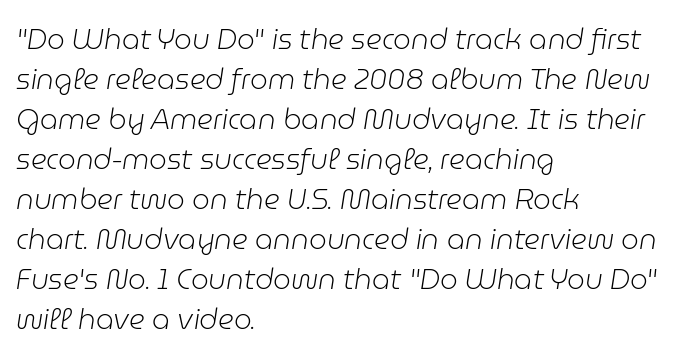
Words float on clear page, feet unadorned. This sample uses plain, unmodified letter spacing. Reading down the column, the eye jumps a familiar distance to each next line. These lines stack with their left ends in a neat column. If you drew a line through each stem, it would be angled. Spacing verdict: proportional, widths tailored to each character.
